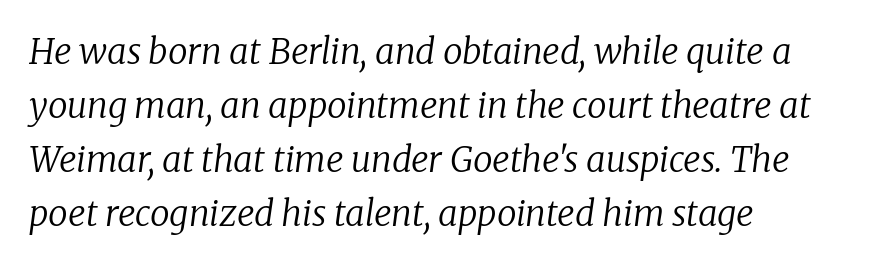
The image shows 35 px regular-weight serif type, italic (leaning right); set left-aligned, normal line spacing (1.54x), normal letter spacing, not underlined; low stroke contrast and a medium x-height.
